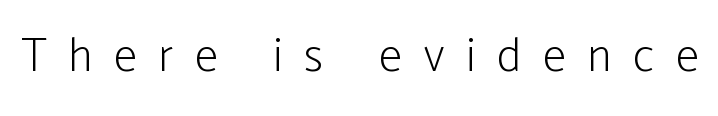
{"serif": "no", "italic": "no", "bold": "no", "weight": "light", "width": "condensed", "stroke_contrast": "low", "x_height": "medium", "monospaced": "no", "underline": "no", "letter_spacing": "wide", "letter_spacing_em": 0.47, "glyph_px": 47}
